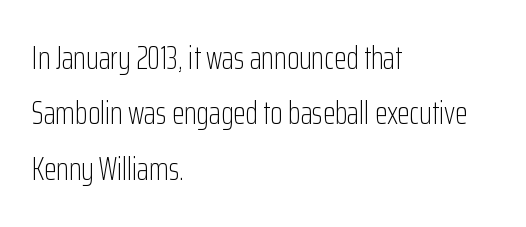
The image shows 32 px light, condensed sans-serif type, upright; set left-aligned, line spacing 1.73x, normal letter spacing, not underlined; low stroke contrast and a medium x-height.
